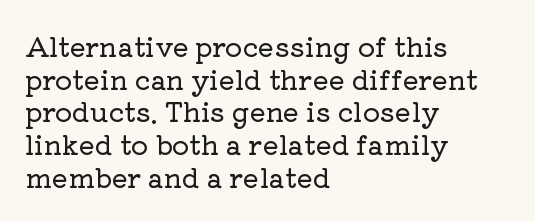
Q: Is the text italic (slanted)? A: No, it is upright.
Q: Is the text underlined? A: No.
Q: How is the paragraph aligned? A: Left-aligned.
Q: Is the spacing between letters normal or unusually wide? A: Normal.
